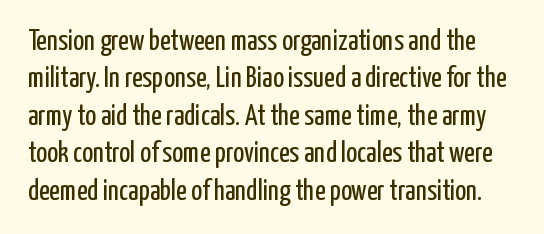
{"serif": "no", "italic": "no", "bold": "no", "weight": "regular", "width": "condensed", "stroke_contrast": "low", "x_height": "medium", "monospaced": "no", "underline": "no", "line_spacing": "normal", "line_spacing_ratio": 1.29, "letter_spacing": "normal", "letter_spacing_em": 0.0, "glyph_px": 29}
